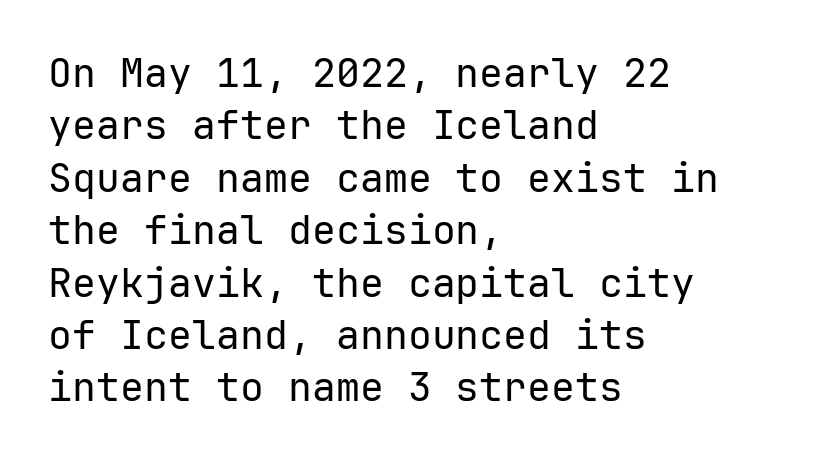
Q: Is the text bold? A: No.
Q: Is the text italic (slanted)? A: No, it is upright.
Q: Is the typeface a serif or a sans-serif typeface? A: Sans-serif.
Q: Is the text underlined? A: No.
Q: How is the paragraph aligned? A: Left-aligned.
Q: Is the spacing between letters normal or unusually wide? A: Normal.
Q: Is the spacing between lines tight, normal or loose? A: Normal.
Q: Width (condensed, normal, or wide)? A: Normal.
Q: Stroke contrast? A: Low.
Q: x-height? A: Medium.
